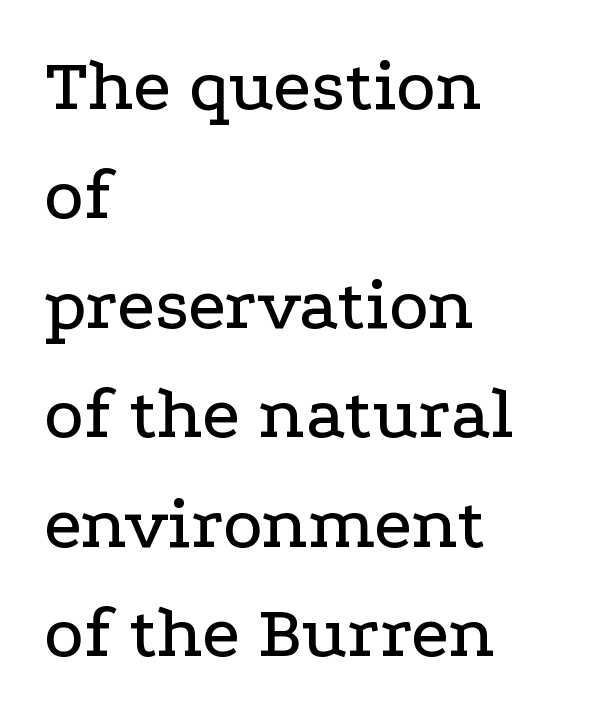
Do the letters lean? They stand straight. Little horizontal feet cap the strokes, marking this as serif type. Descenders are the only things crossing below the line. This sample keeps an unexceptional amount of space between lines.
